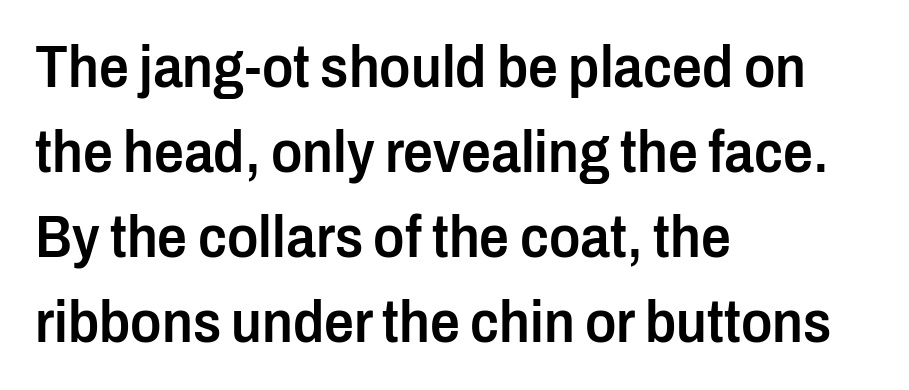
Q: Is the text bold? A: Semi-bold.
Q: Is the text italic (slanted)? A: No, it is upright.
Q: Is the typeface a serif or a sans-serif typeface? A: Sans-serif.
Q: Is the text underlined? A: No.
Q: How is the paragraph aligned? A: Left-aligned.
Q: Is the spacing between letters normal or unusually wide? A: Normal.
Q: Is the spacing between lines tight, normal or loose? A: Normal.
Q: Width (condensed, normal, or wide)? A: Condensed.
Q: Stroke contrast? A: Low.
Q: x-height? A: Medium.
Q: Monospaced? A: No.
